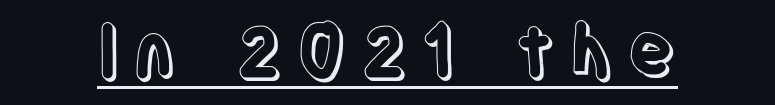
The image shows 72 px condensed type, upright; set underlined; a large x-height.
